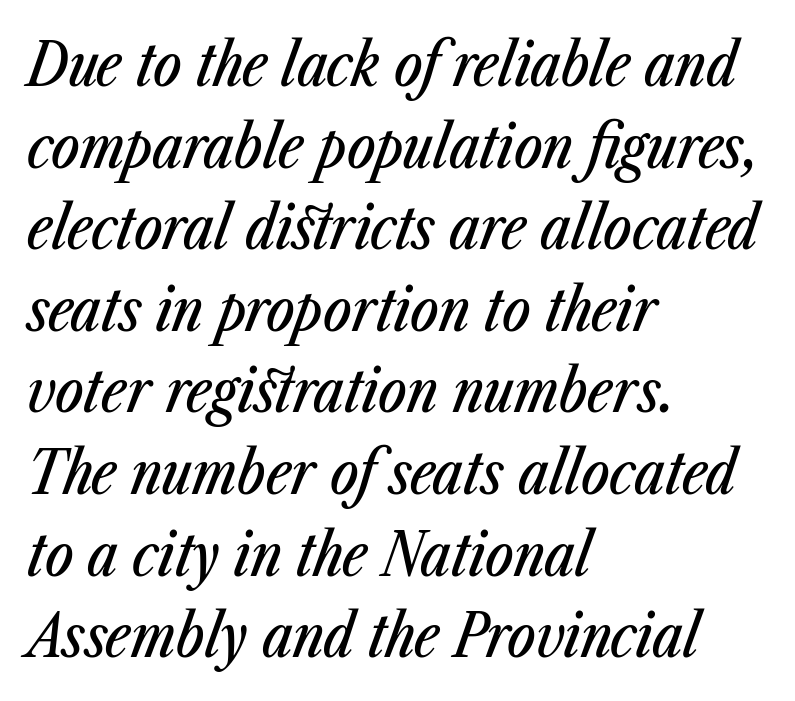
The image shows 60 px condensed type, italic (leaning right); set left-aligned, normal line spacing (1.36x), normal letter spacing, not underlined; low stroke contrast and a medium x-height.
